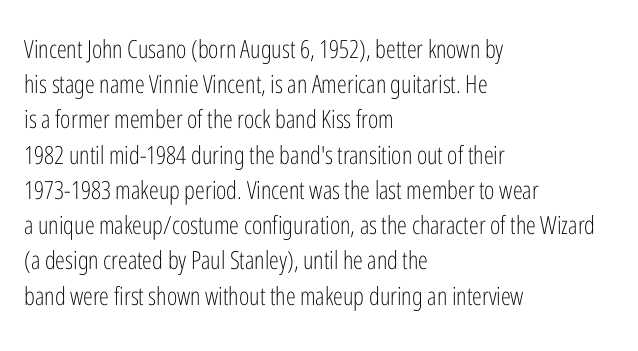
Q: Is the text bold? A: No.
Q: Is the text italic (slanted)? A: No, it is upright.
Q: Is the text underlined? A: No.
Q: How is the paragraph aligned? A: Left-aligned.
Q: Is the spacing between letters normal or unusually wide? A: Normal.
Q: Is the spacing between lines tight, normal or loose? A: Normal.
